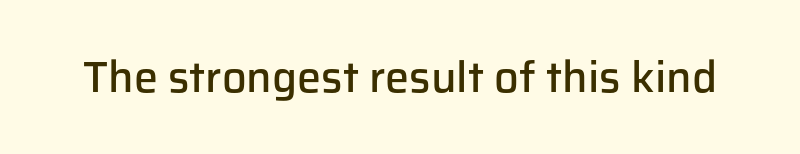
{"serif": "no", "italic": "no", "bold": "semi", "weight": "semibold", "width": "normal", "stroke_contrast": "low", "x_height": "medium", "monospaced": "no", "underline": "no", "letter_spacing": "normal", "letter_spacing_em": 0.0, "glyph_px": 43}
